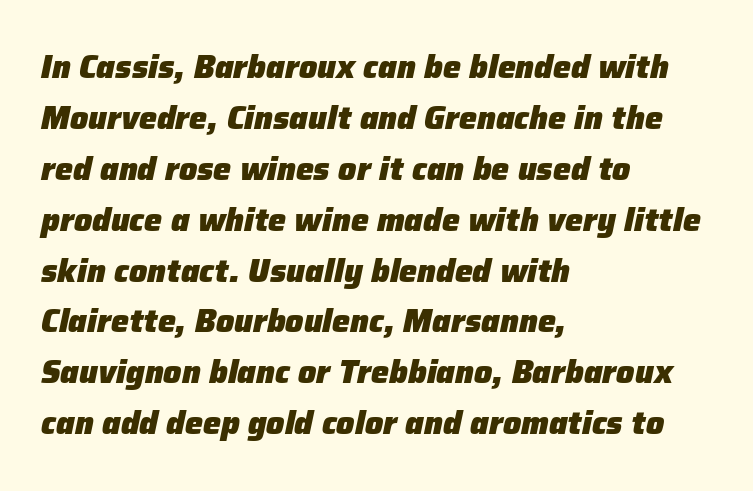
Q: Is the text bold? A: Yes.
Q: Is the text italic (slanted)? A: Yes, it leans right by about 12 degrees.
Q: Is the text underlined? A: No.
Q: How is the paragraph aligned? A: Left-aligned.
Q: Is the spacing between letters normal or unusually wide? A: Normal.
Q: Is the spacing between lines tight, normal or loose? A: Normal.
Q: Width (condensed, normal, or wide)? A: Normal.
Q: Stroke contrast? A: Low.
Q: x-height? A: Medium.
Q: Monospaced? A: No.
